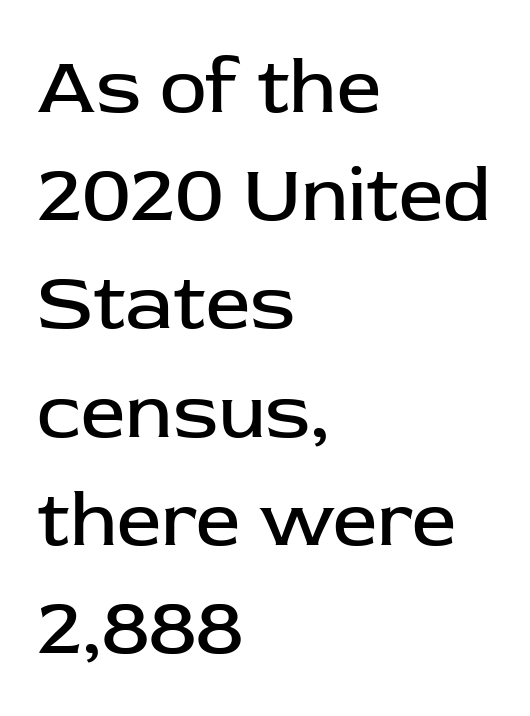
The image shows 79 px regular-weight sans-serif type, upright; set left-aligned, normal line spacing (1.37x), normal letter spacing, not underlined; low stroke contrast and a medium x-height.
